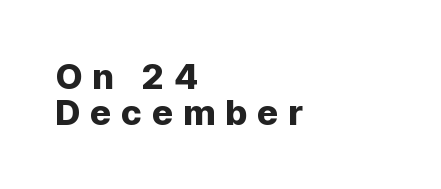
Q: Is the text italic (slanted)? A: No, it is upright.
Q: Is the typeface a serif or a sans-serif typeface? A: Sans-serif.
Q: Is the text underlined? A: No.
Q: How is the paragraph aligned? A: Left-aligned.
Q: Is the spacing between letters normal or unusually wide? A: Unusually wide.
Q: Is the spacing between lines tight, normal or loose? A: Tight.
Q: Width (condensed, normal, or wide)? A: Normal.
Q: Stroke contrast? A: Low.
Q: x-height? A: Medium.
Q: Monospaced? A: No.
